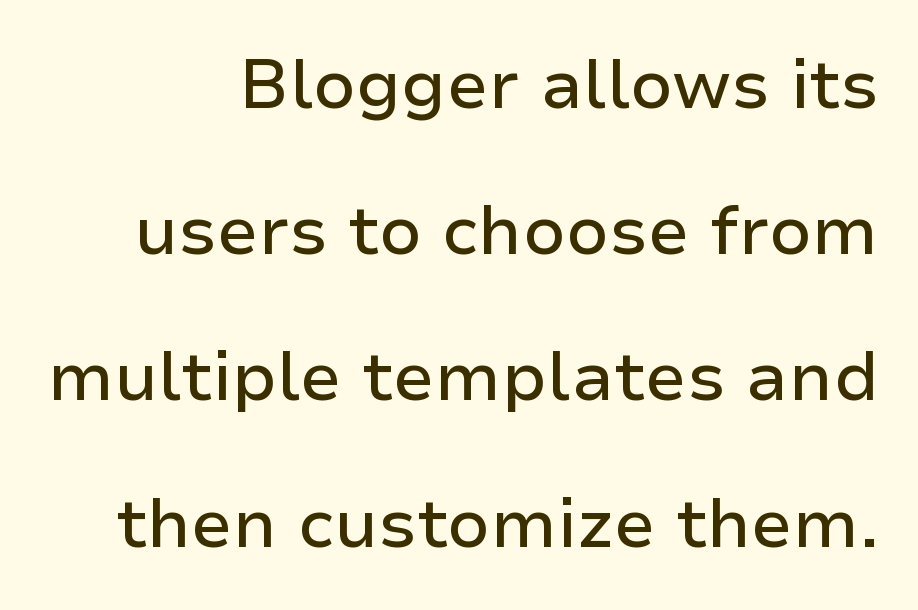
The image shows 68 px sans-serif type, upright; set right-aligned, loose line spacing (2.15x), normal letter spacing, not underlined; low stroke contrast and a medium x-height.
